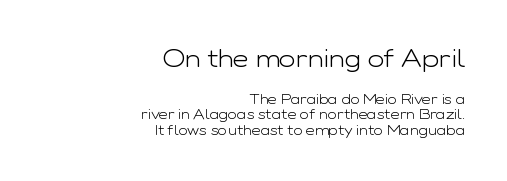
Q: Is the text bold? A: No.
Q: Is the text italic (slanted)? A: No, it is upright.
Q: Is the text underlined? A: No.
Q: How is the paragraph aligned? A: Right-aligned.
Q: Is the spacing between letters normal or unusually wide? A: Normal.
Q: Is the spacing between lines tight, normal or loose? A: Tight.
Q: Which block of text is set in a larger size, the first (top) or the second (bottom)? A: The first (top) one.
